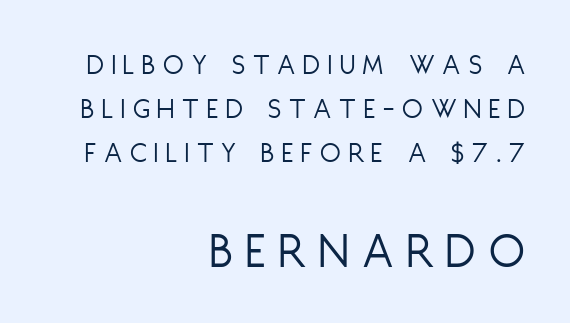
{"serif": "no", "italic": "no", "bold": "no", "weight": "light", "width": "condensed", "stroke_contrast": "low", "x_height": "large", "monospaced": "no", "underline": "no", "align": "right", "line_spacing": "normal", "line_spacing_ratio": 1.46, "letter_spacing": "wide", "letter_spacing_em": 0.26, "larger_block": "second", "size_ratio": 1.73, "glyph_px": 52}
